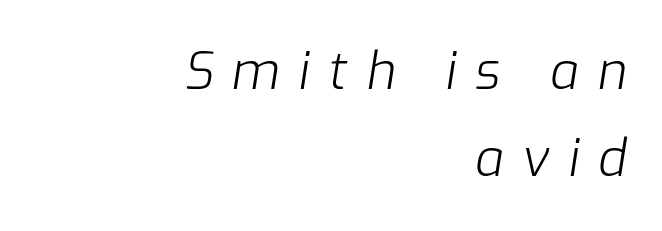
Q: Is the text bold? A: No.
Q: Is the text italic (slanted)? A: Yes, it leans right by about 9 degrees.
Q: Is the text underlined? A: No.
Q: How is the paragraph aligned? A: Right-aligned.
Q: Is the spacing between letters normal or unusually wide? A: Unusually wide.
Q: Width (condensed, normal, or wide)? A: Normal.
Q: Stroke contrast? A: Low.
Q: x-height? A: Medium.
Q: Monospaced? A: No.
